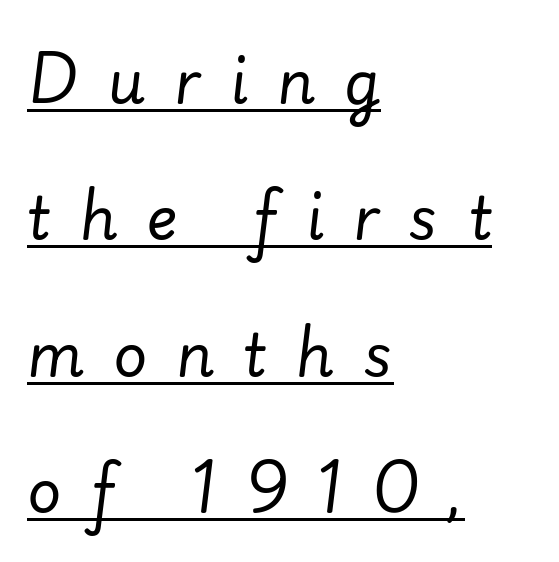
Q: Is the text bold? A: No.
Q: Is the text italic (slanted)? A: Yes, it leans right by about 7 degrees.
Q: Is the text underlined? A: Yes.
Q: How is the paragraph aligned? A: Left-aligned.
Q: Is the spacing between letters normal or unusually wide? A: Unusually wide.
Q: Is the spacing between lines tight, normal or loose? A: Loose.
Q: Width (condensed, normal, or wide)? A: Normal.
Q: Stroke contrast? A: Low.
Q: x-height? A: Small.
Q: Monospaced? A: No.
